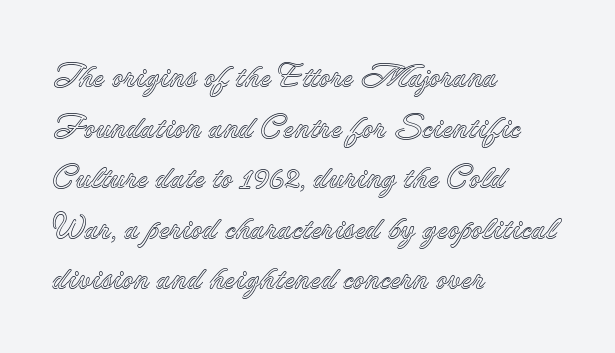
{"width": "normal", "x_height": "small", "monospaced": "no", "underline": "no", "align": "left", "line_spacing": "normal", "line_spacing_ratio": 1.58, "letter_spacing": "normal", "letter_spacing_em": 0.0, "glyph_px": 32}
